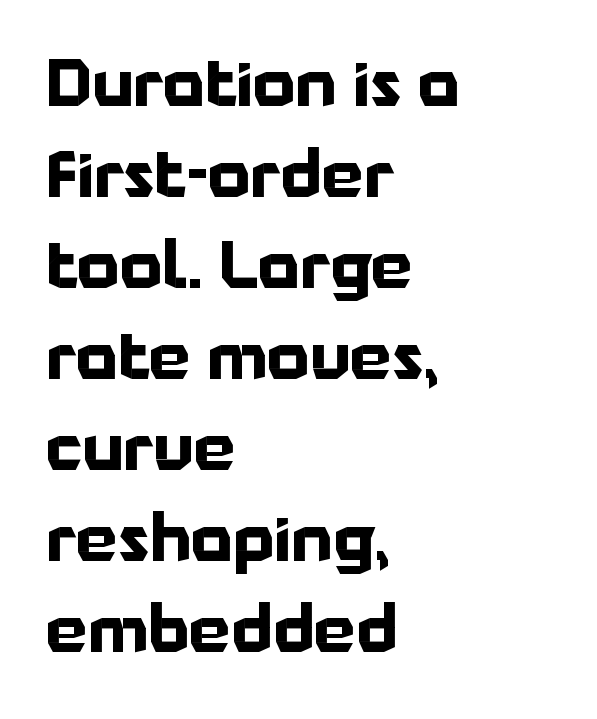
Q: Is the text bold? A: Yes.
Q: Is the text italic (slanted)? A: No, it is upright.
Q: Is the typeface a serif or a sans-serif typeface? A: Sans-serif.
Q: Is the text underlined? A: No.
Q: How is the paragraph aligned? A: Left-aligned.
Q: Is the spacing between letters normal or unusually wide? A: Normal.
Q: Is the spacing between lines tight, normal or loose? A: Normal.
Q: Width (condensed, normal, or wide)? A: Normal.
Q: Stroke contrast? A: Low.
Q: x-height? A: Medium.
Q: Monospaced? A: No.
